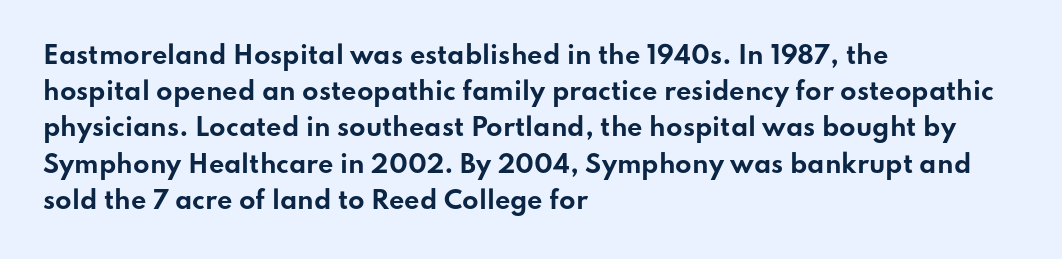
The image shows 24 px bold type, upright; set left-aligned, normal line spacing (1.51x), normal letter spacing, not underlined.
